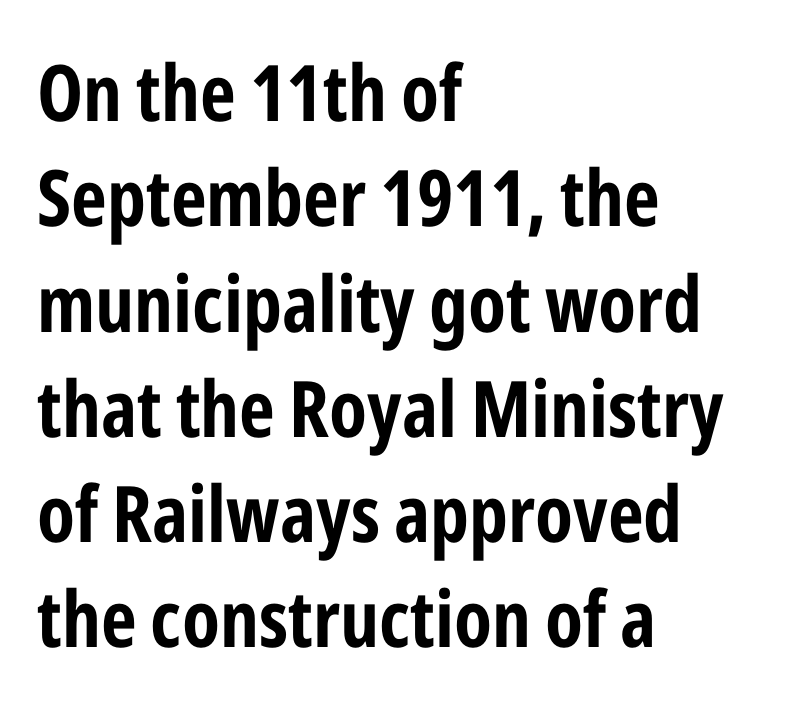
Q: Is the text bold? A: Yes.
Q: Is the text italic (slanted)? A: No, it is upright.
Q: Is the typeface a serif or a sans-serif typeface? A: Sans-serif.
Q: Is the text underlined? A: No.
Q: How is the paragraph aligned? A: Left-aligned.
Q: Is the spacing between letters normal or unusually wide? A: Normal.
Q: Is the spacing between lines tight, normal or loose? A: Normal.
Q: Width (condensed, normal, or wide)? A: Condensed.
Q: Stroke contrast? A: Low.
Q: x-height? A: Medium.
Q: Monospaced? A: No.
